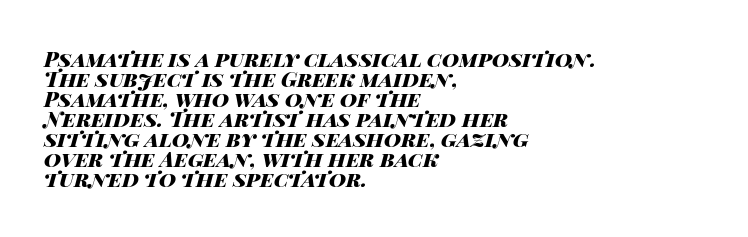
There's an unmistakable incline to the writing here. Typographic density is high because the face is bold. Does extra space separate the letters? No, they use regular spacing. Layout note: lines flush left.
